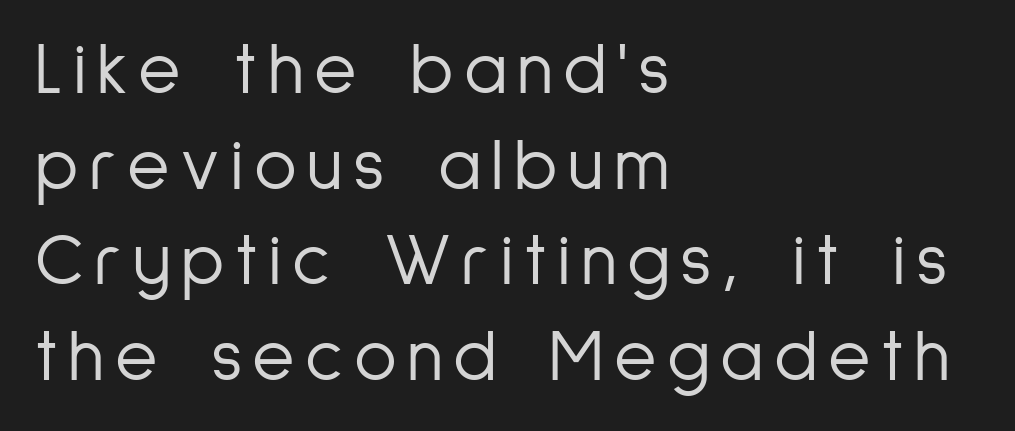
Q: Is the text bold? A: No.
Q: Is the text italic (slanted)? A: No, it is upright.
Q: Is the typeface a serif or a sans-serif typeface? A: Sans-serif.
Q: Is the text underlined? A: No.
Q: How is the paragraph aligned? A: Left-aligned.
Q: Is the spacing between lines tight, normal or loose? A: Normal.
Q: Width (condensed, normal, or wide)? A: Condensed.
Q: Stroke contrast? A: Low.
Q: x-height? A: Medium.
Q: Monospaced? A: No.
